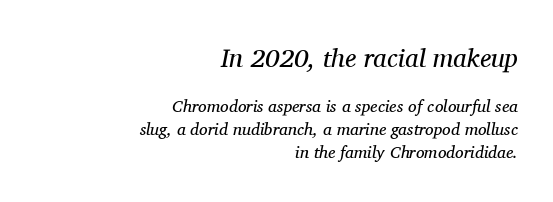
{"italic": "yes", "lean": "right", "slant_degrees": 11, "bold": "no", "underline": "no", "align": "right", "line_spacing": "normal", "line_spacing_ratio": 1.36, "letter_spacing": "normal", "letter_spacing_em": 0.0, "larger_block": "first", "size_ratio": 1.53, "glyph_px": 26}
